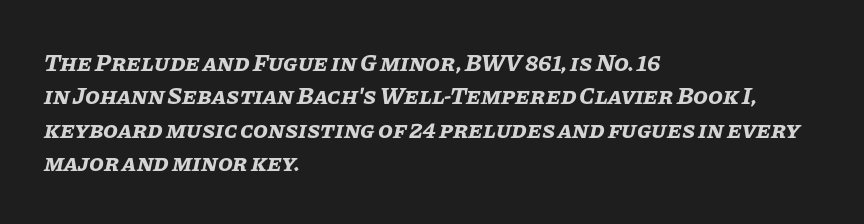
The image shows 24 px bold type, italic (leaning right); set left-aligned, normal line spacing (1.39x), normal letter spacing, not underlined.
